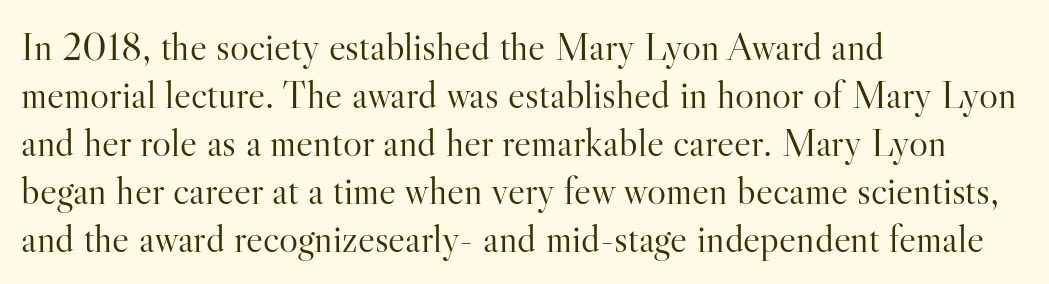
{"serif": "yes", "italic": "no", "bold": "no", "weight": "light", "width": "normal", "stroke_contrast": "high", "x_height": "small", "monospaced": "no", "underline": "no", "align": "left", "line_spacing_ratio": 1.2, "letter_spacing": "normal", "letter_spacing_em": 0.0, "glyph_px": 40}
